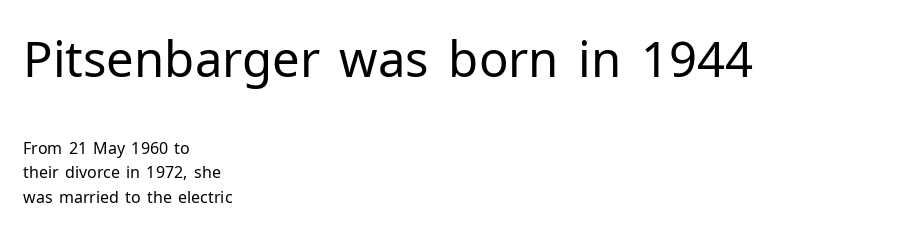
The designer gave the opening block more size than the closing block. This sample is left-justified, so line endings fall wherever the words run out. The strokes are not fattened; the text isn't bold. Notice how descenders clear the ascenders below comfortably — that's standard leading. The specimen omits any rule beneath the text block's lines.
